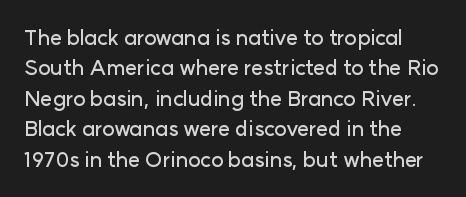
The image shows 21 px text type, upright; set normal line spacing (1.45x), normal letter spacing, not underlined.
